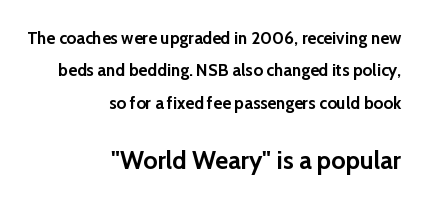
{"italic": "no", "bold": "yes", "underline": "no", "align": "right", "line_spacing": "loose", "line_spacing_ratio": 1.91, "letter_spacing": "normal", "letter_spacing_em": 0.0, "larger_block": "second", "size_ratio": 1.47, "glyph_px": 25}
